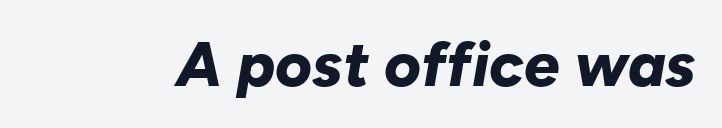
{"italic": "yes", "lean": "right", "slant_degrees": 10, "bold": "yes", "weight": "bold", "width": "normal", "stroke_contrast": "low", "x_height": "medium", "monospaced": "no", "underline": "no", "letter_spacing": "normal", "letter_spacing_em": 0.0, "glyph_px": 63}
